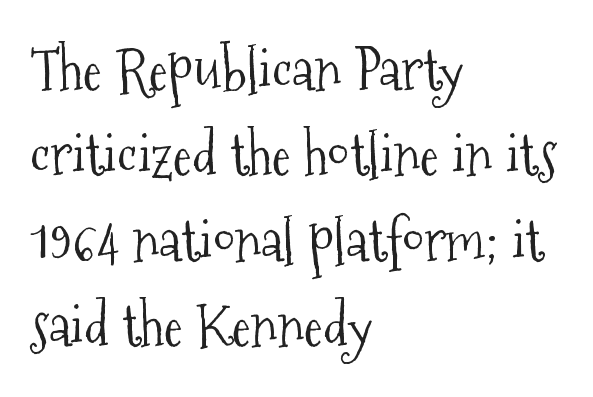
The image shows 57 px light, condensed serif type, upright; set left-aligned, normal line spacing (1.5x), normal letter spacing, not underlined; medium stroke contrast and a medium x-height.
